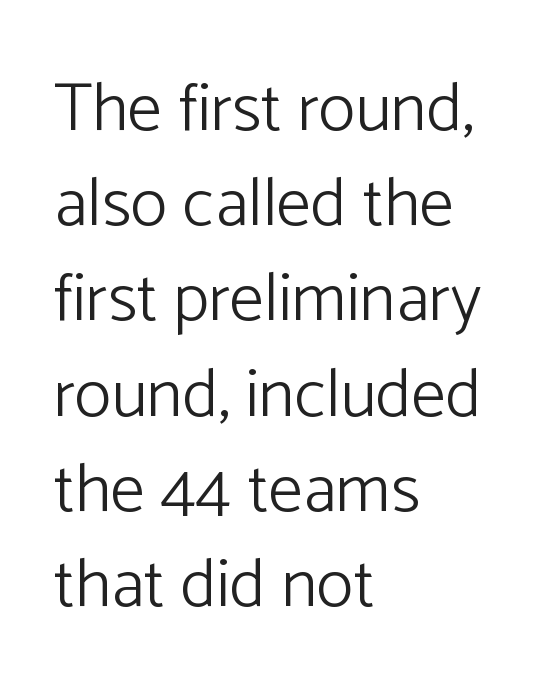
Notice how the passage keeps a crisp vertical edge on the left only. The letters carry no serifs — their stems end cleanly without finishing strokes. Varying glyph widths throughout — classic text-font behaviour. The type sits square on the baseline with zero lean. No word sits above an underline.
